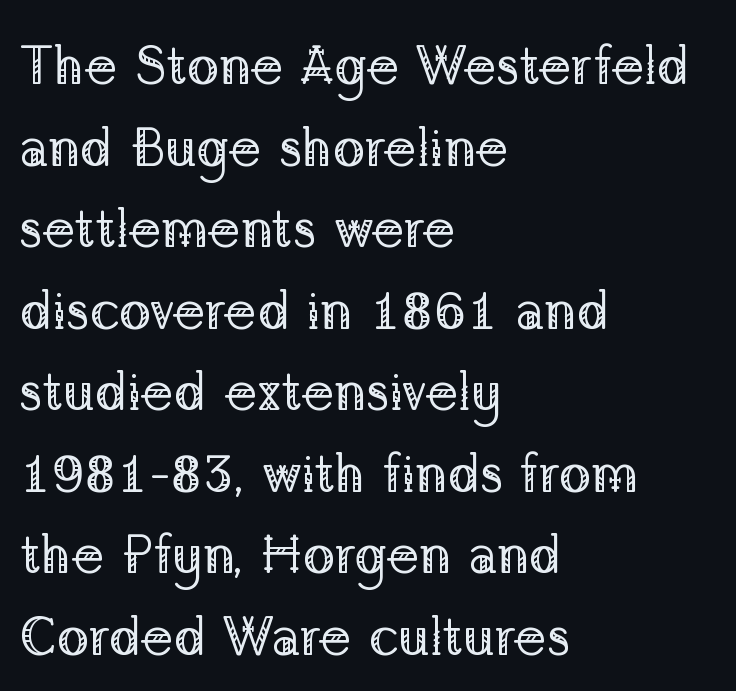
The image shows 54 px regular-weight serif type, upright; set left-aligned, normal line spacing (1.51x), normal letter spacing, not underlined; low stroke contrast and a medium x-height.
